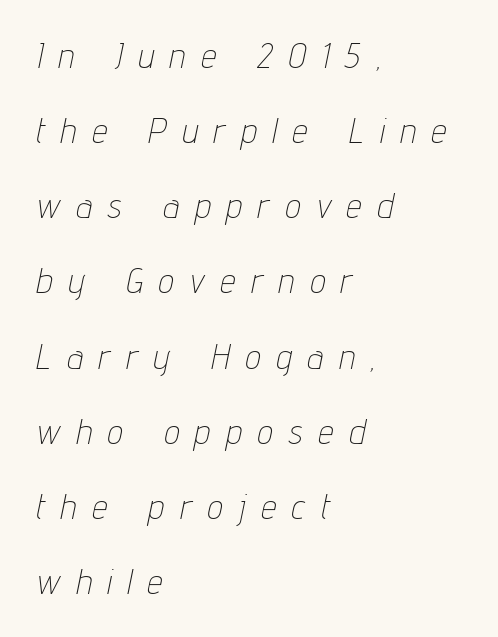
Any mark beneath the type? The region is blank. Where is the straight margin? On the left. The passage shown leans; its letterforms are oblique. Students, note that the glyphs here are deliberately spaced far apart. A typesetter would call this leading open, well beyond the default. Is the stroke heavy? The answer is a plain regular-or-lighter.
